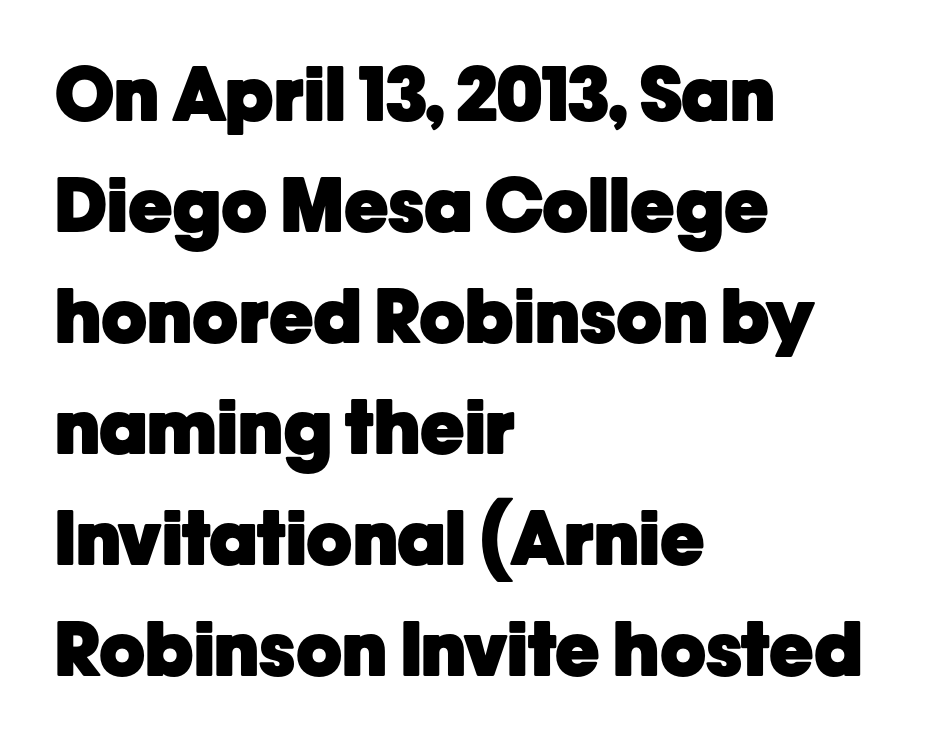
{"serif": "no", "italic": "no", "bold": "yes", "weight": "heavy", "width": "normal", "stroke_contrast": "low", "x_height": "medium", "monospaced": "no", "underline": "no", "align": "left", "line_spacing": "normal", "line_spacing_ratio": 1.48, "letter_spacing": "normal", "letter_spacing_em": 0.0, "glyph_px": 75}
